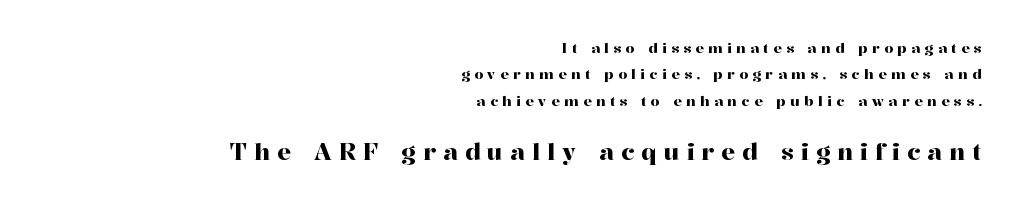
The image shows 23 px text type, upright; set right-aligned, line spacing 1.88x, unusually wide letter spacing (+0.31 em), not underlined; the second (bottom) block is 1.64x larger.
